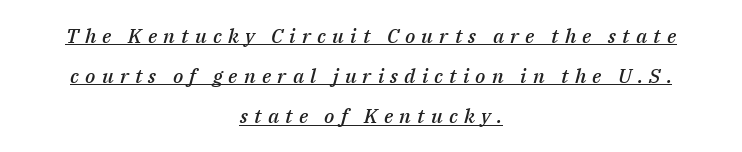
{"italic": "yes", "lean": "right", "slant_degrees": 14, "bold": "semi", "underline": "yes", "align": "center", "line_spacing": "loose", "line_spacing_ratio": 2.01, "letter_spacing": "wide", "letter_spacing_em": 0.31, "glyph_px": 20}
